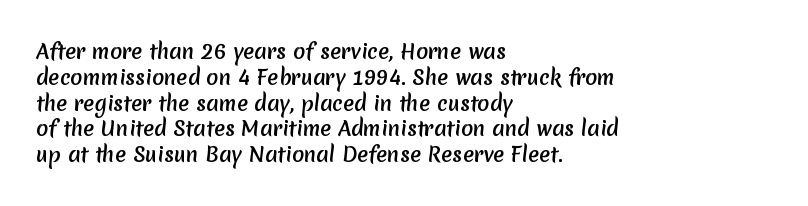
The image shows 20 px text type; set left-aligned, normal line spacing (1.29x), normal letter spacing, not underlined.
